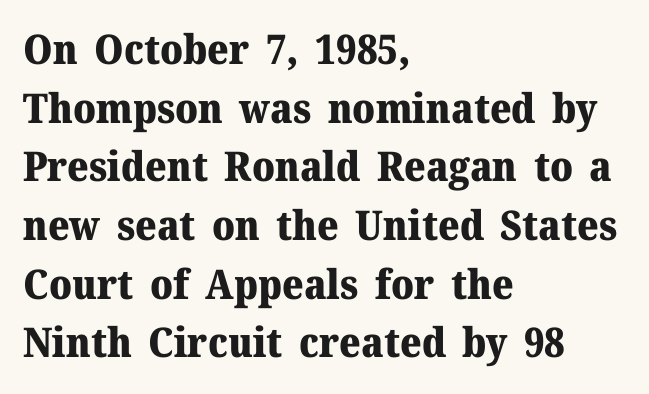
{"serif": "yes", "italic": "no", "bold": "yes", "weight": "heavy", "width": "normal", "stroke_contrast": "medium", "x_height": "medium", "monospaced": "no", "underline": "no", "align": "left", "line_spacing": "normal", "line_spacing_ratio": 1.43, "letter_spacing": "normal", "letter_spacing_em": 0.0, "glyph_px": 41}
